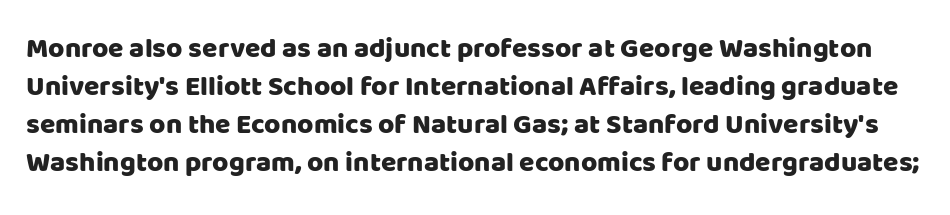
{"serif": "no", "italic": "no", "width": "normal", "stroke_contrast": "low", "x_height": "large", "monospaced": "no", "underline": "no", "line_spacing": "normal", "line_spacing_ratio": 1.36, "letter_spacing": "normal", "letter_spacing_em": 0.0, "glyph_px": 28}
